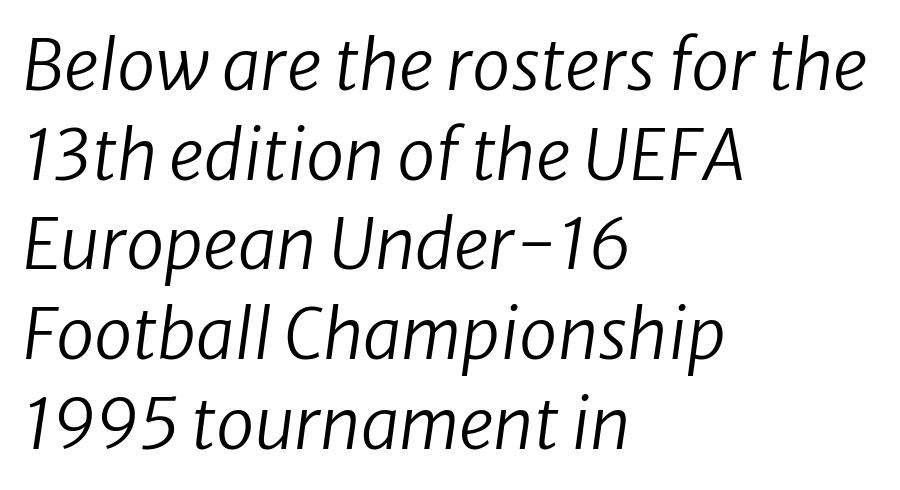
Visually the block forms a straight wall on the left and a jagged coastline on the right. Lines of text with bare space underneath. Spacing verdict: proportional, widths tailored to each character. Weight: in the light-to-regular range. The line texture is even and compact thanks to regular tracking. Type style note: lacks serifs.
